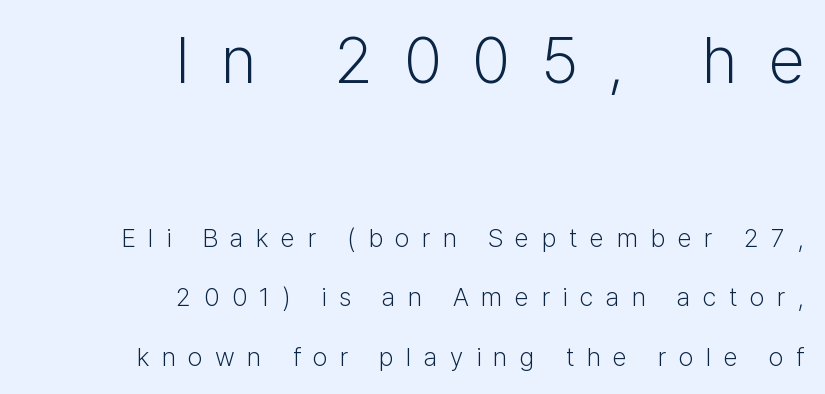
{"serif": "no", "italic": "no", "bold": "no", "weight": "light", "width": "normal", "stroke_contrast": "low", "x_height": "medium", "monospaced": "no", "underline": "no", "align": "right", "line_spacing": "loose", "line_spacing_ratio": 2.29, "letter_spacing": "wide", "letter_spacing_em": 0.48, "larger_block": "first", "size_ratio": 2.5, "glyph_px": 65}
